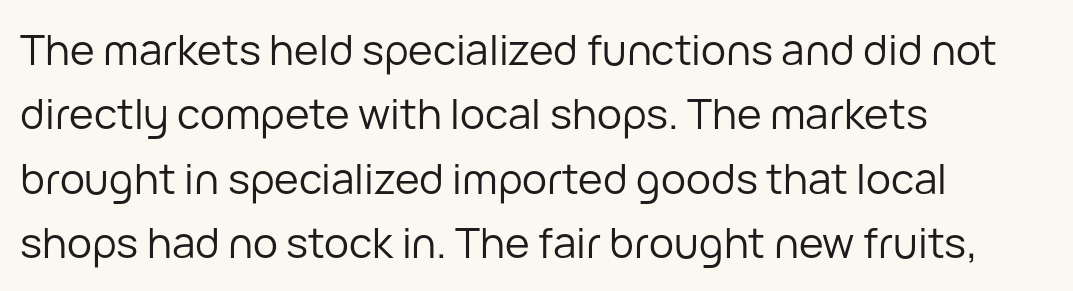
{"serif": "no", "italic": "no", "bold": "no", "weight": "regular", "width": "normal", "stroke_contrast": "low", "x_height": "medium", "monospaced": "no", "underline": "no", "align": "left", "line_spacing": "normal", "line_spacing_ratio": 1.53, "letter_spacing": "normal", "letter_spacing_em": 0.0, "glyph_px": 42}
